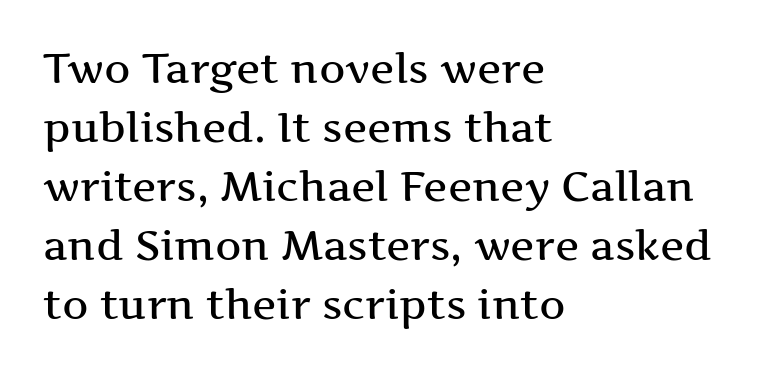
Q: Is the text italic (slanted)? A: No, it is upright.
Q: Is the typeface a serif or a sans-serif typeface? A: Serif.
Q: Is the text underlined? A: No.
Q: How is the paragraph aligned? A: Left-aligned.
Q: Is the spacing between letters normal or unusually wide? A: Normal.
Q: Is the spacing between lines tight, normal or loose? A: Normal.
Q: Width (condensed, normal, or wide)? A: Wide.
Q: Stroke contrast? A: Medium.
Q: x-height? A: Medium.
Q: Monospaced? A: No.
